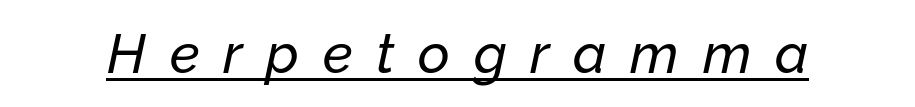
The image shows 55 px text type, italic (leaning right); set unusually wide letter spacing (+0.43 em), underlined; low stroke contrast and a medium x-height.
